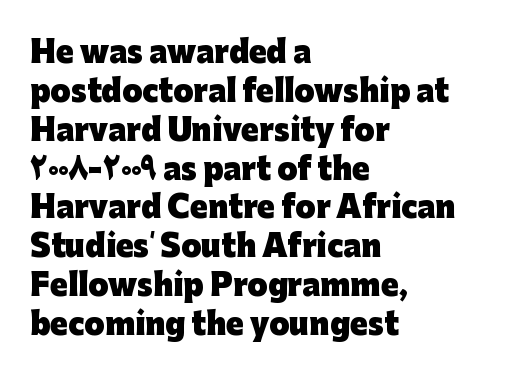
Type without underlining. What stands out about the letter spacing? Nothing — it is the standard amount. Typographic density is high because the face is bold. A typesetter would call this proportional, since set widths differ per character.
